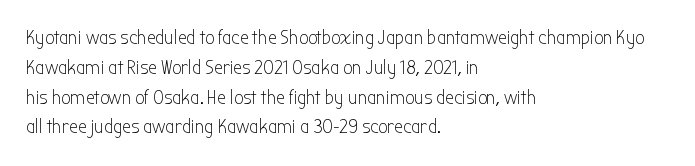
{"italic": "no", "bold": "no", "underline": "no", "align": "left", "line_spacing": "normal", "line_spacing_ratio": 1.49, "letter_spacing": "normal", "letter_spacing_em": 0.0, "glyph_px": 20}
